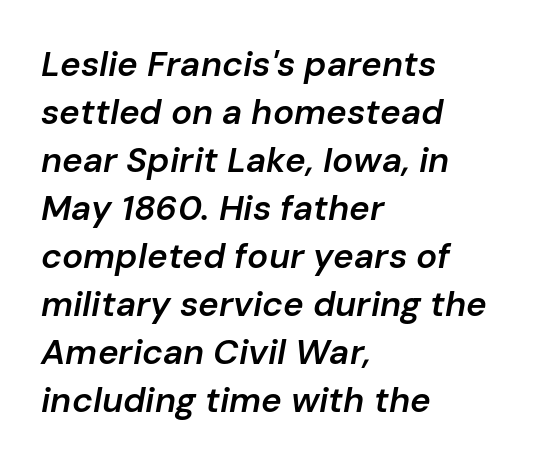
The image shows 35 px semibold type, italic (leaning right); set left-aligned, normal line spacing (1.37x), normal letter spacing, not underlined; low stroke contrast and a medium x-height.
